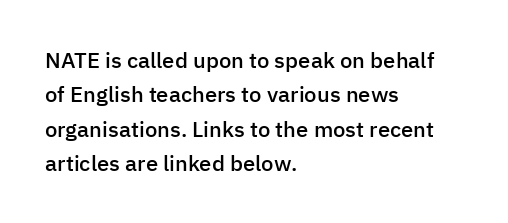
The lines in this sample share a left origin and differ only in where they stop. Firm but not heavy-handed strokes: this text is semibold. A typesetter would call this leading conventional body-copy spacing. Decoration check: the copy has no underline. There is no visible air inserted between adjacent glyphs. Ordinary non-slanted type is in use.
